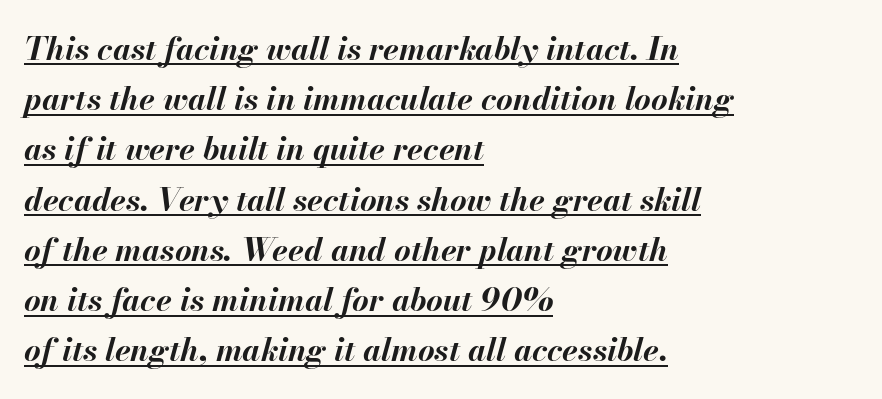
Is the letter spacing exaggerated? No — it looks like the ordinary default. All the whitespace from short lines collects on the right. The face used here is proportionally spaced, like ordinary book or web type. These lines sit exactly where default settings would place them. Emphasis by weight is at full strength: bold. Notice how a bar underscores the lettering throughout.
